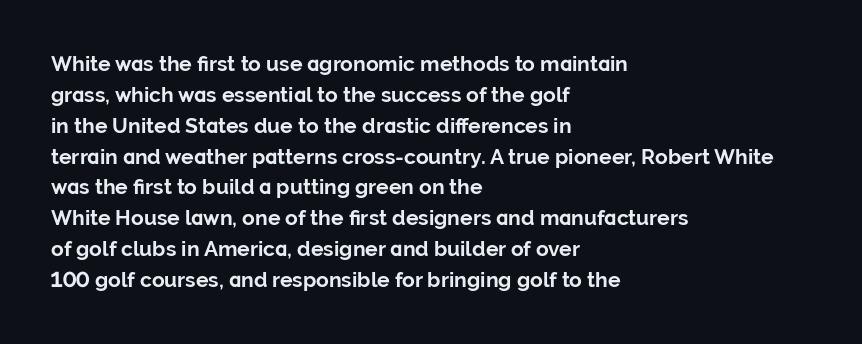
{"italic": "no", "bold": "yes", "underline": "no", "align": "left", "line_spacing": "normal", "line_spacing_ratio": 1.47, "letter_spacing": "normal", "letter_spacing_em": 0.0, "glyph_px": 21}
